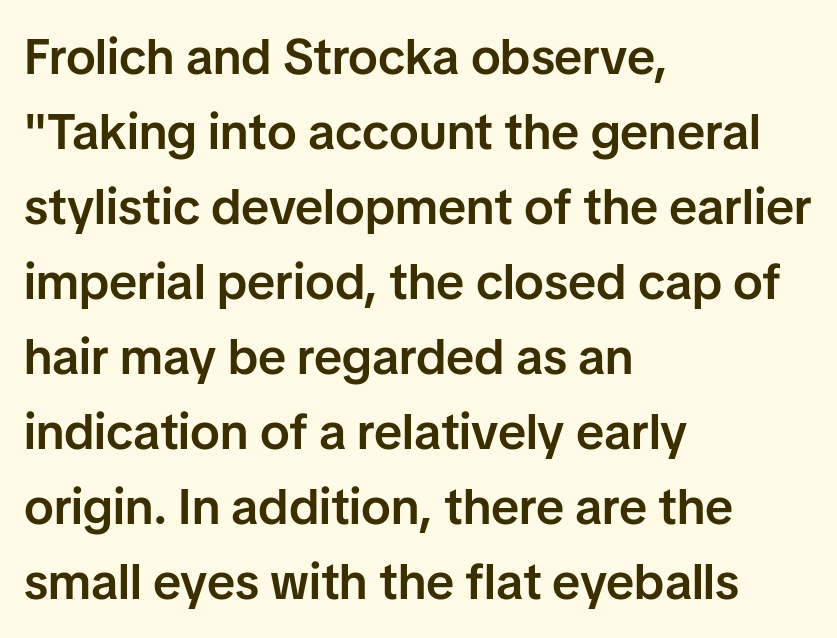
The image shows 50 px semibold sans-serif type, upright; set left-aligned, normal line spacing (1.5x), normal letter spacing, not underlined; low stroke contrast and a medium x-height.
